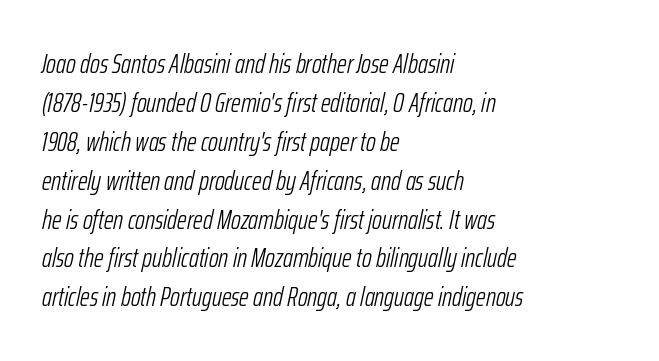
Style check: oblique. What's the leading like? Ordinary, nothing unusual. Students, note that the glyphs here touch the page at normal intervals. Underline: absent. If you drew a ruler down the left edge, every line would touch it.
